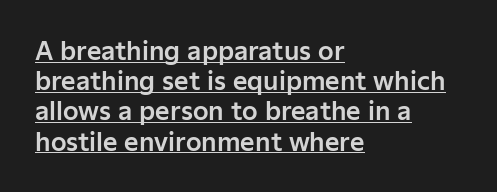
Decoration check: the copy is underlined. Each line starts at the same left margin while the right side varies. Standard letterfit; no display-style spreading of the glyphs. Characters remain perfectly vertical along every line.
